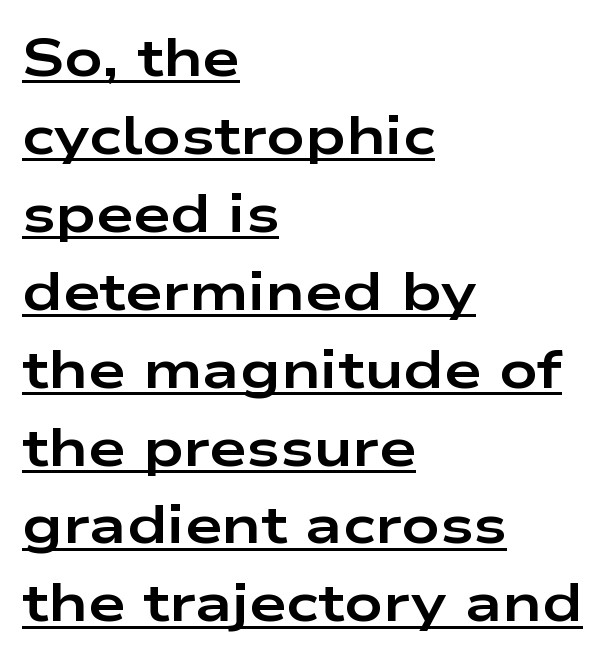
Is the block centered? No — it sits flush against the left margin. Upright lettering throughout. Typographic density is high because the face is bold. What decoration does the sample have? An underline. Line spacing here is normal.
